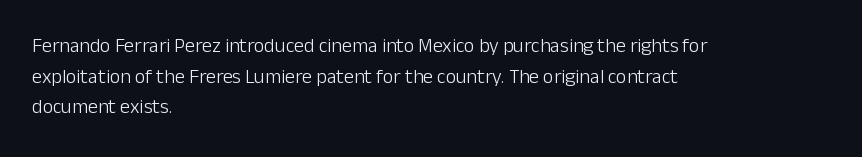
Q: Is the text bold? A: No.
Q: Is the text italic (slanted)? A: No, it is upright.
Q: Is the text underlined? A: No.
Q: How is the paragraph aligned? A: Left-aligned.
Q: Is the spacing between letters normal or unusually wide? A: Normal.
Q: Is the spacing between lines tight, normal or loose? A: Normal.
